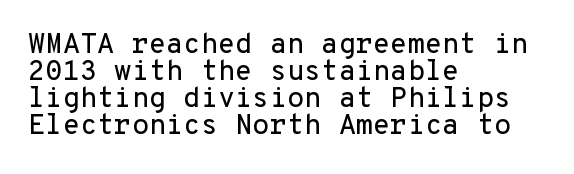
Q: Is the text italic (slanted)? A: No, it is upright.
Q: Is the typeface a serif or a sans-serif typeface? A: Sans-serif.
Q: Is the text underlined? A: No.
Q: How is the paragraph aligned? A: Left-aligned.
Q: Is the spacing between letters normal or unusually wide? A: Normal.
Q: Is the spacing between lines tight, normal or loose? A: Tight.
Q: Width (condensed, normal, or wide)? A: Normal.
Q: Stroke contrast? A: Low.
Q: x-height? A: Medium.
Q: Monospaced? A: Yes.
